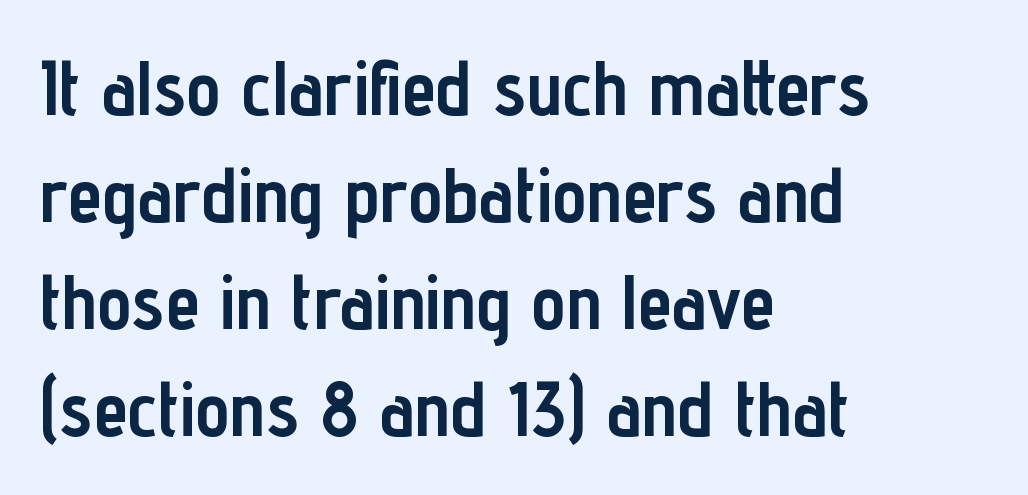
{"serif": "no", "italic": "no", "bold": "yes", "weight": "semibold", "width": "condensed", "stroke_contrast": "low", "x_height": "medium", "monospaced": "no", "underline": "no", "align": "left", "line_spacing": "normal", "line_spacing_ratio": 1.39, "letter_spacing": "normal", "letter_spacing_em": 0.0, "glyph_px": 77}
